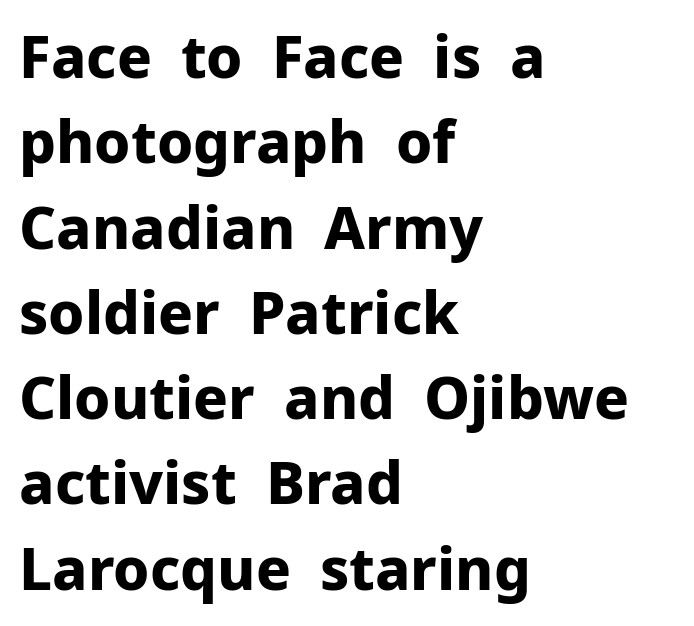
The rendering uses a moderate line-height, typical for paragraphs. One-word summary of the alignment: left. Is there any slant? The stems are plumb. The text was rendered using a sans face with plain stroke endings.
